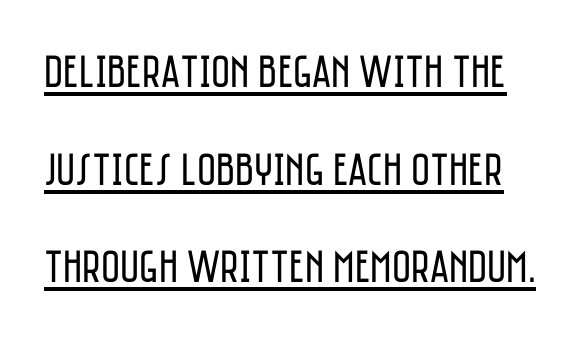
A great deal of white space separates one row of letters from the next. The axis of the letterforms is exactly vertical. Stems and bowls with no extra thickness — not bold. A sans-serif font was chosen for this passage.
